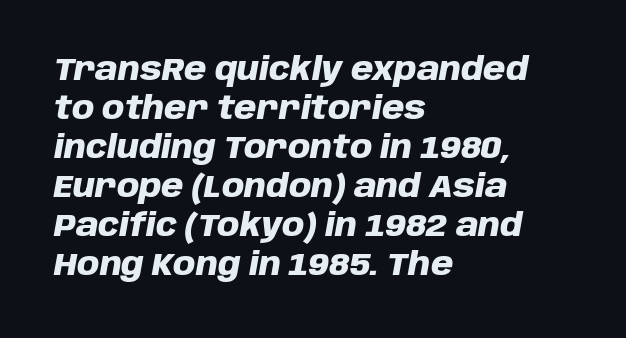
The image shows 32 px heavy type, italic (leaning right); set left-aligned, line spacing 1.22x, normal letter spacing, not underlined; low stroke contrast and a large x-height.
